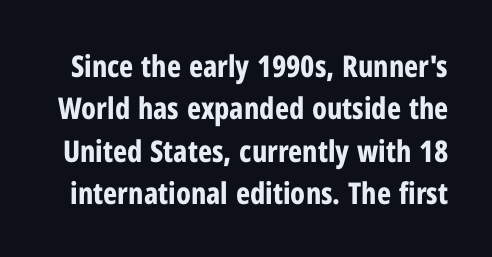
This is roman type, the default non-slanted kind. Honestly, the row spacing looks completely unremarkable. The rendering uses natural spacing where letterforms have individual widths. Type without underlining.
